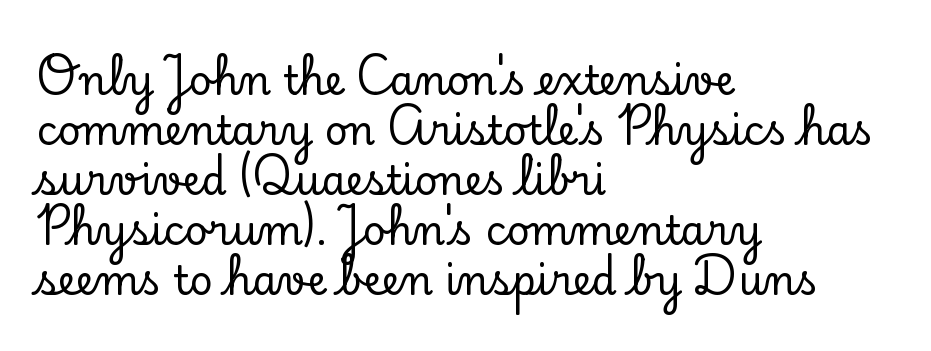
Q: Is the text italic (slanted)? A: No, it is upright.
Q: Is the typeface a serif or a sans-serif typeface? A: Serif.
Q: Is the text underlined? A: No.
Q: How is the paragraph aligned? A: Left-aligned.
Q: Is the spacing between letters normal or unusually wide? A: Normal.
Q: Is the spacing between lines tight, normal or loose? A: Normal.
Q: Width (condensed, normal, or wide)? A: Normal.
Q: Stroke contrast? A: Low.
Q: x-height? A: Small.
Q: Monospaced? A: No.
